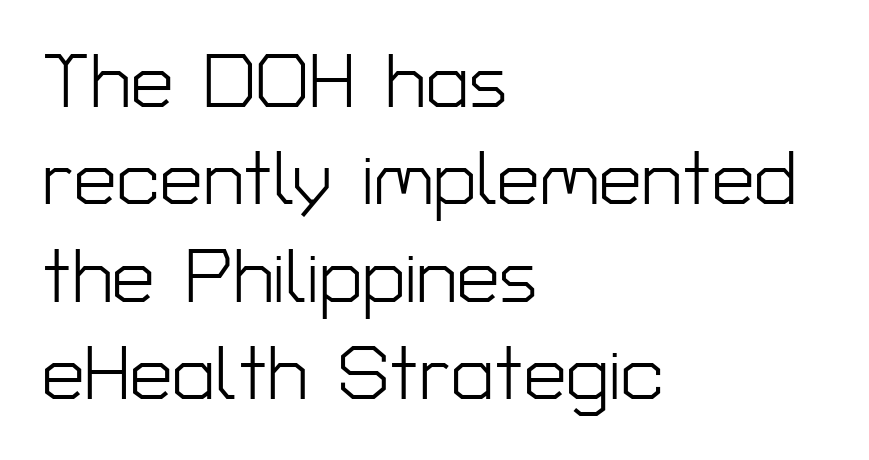
Each word holds together tightly as a unit, with standard inter-letter gaps. Only glyphs here, with clear space below each row. The text was rendered using a sans face with plain stroke endings. These lines sit exactly where default settings would place them. The strokes are not fattened; the text isn't bold. A typesetter would mark this as roman, not italic.
